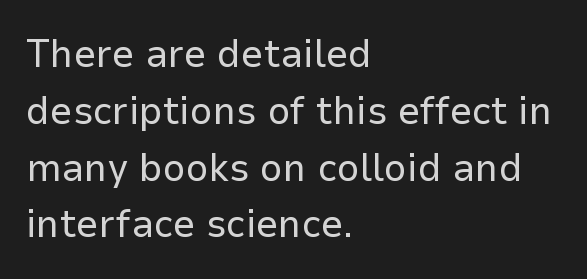
The image shows 40 px regular-weight sans-serif type, upright; set left-aligned, normal line spacing (1.42x), normal letter spacing, not underlined; low stroke contrast and a medium x-height.
